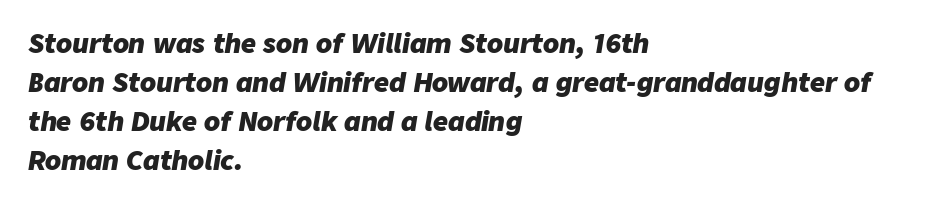
Evenly set lines give the paragraph a standard silhouette. Slanted lettering throughout. Underlining? Definitely not there. Here the glyphs are tracked normally, forming tight word shapes. Leftover space on each line is placed entirely after the last word.
